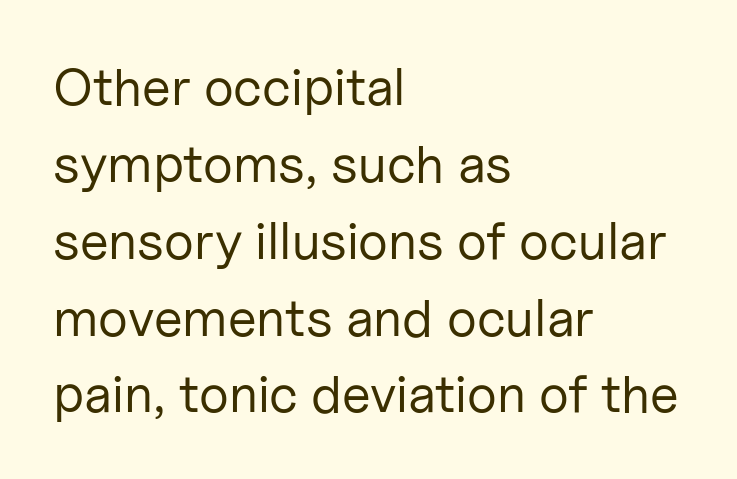
Characters remain perfectly vertical along every line. Character widths vary here, with narrow letters taking less room than wide ones. The letterforms sit at book weight or below. The font family rendered here belongs to the sans-serif group.
